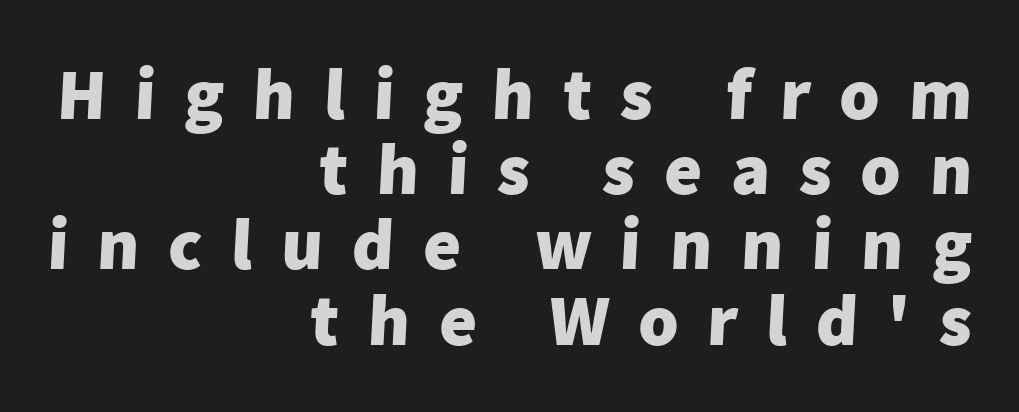
{"serif": "no", "bold": "yes", "weight": "heavy", "width": "normal", "stroke_contrast": "low", "x_height": "medium", "monospaced": "no", "underline": "no", "align": "right", "line_spacing": "tight", "line_spacing_ratio": 1.03, "letter_spacing": "wide", "letter_spacing_em": 0.39, "glyph_px": 73}
